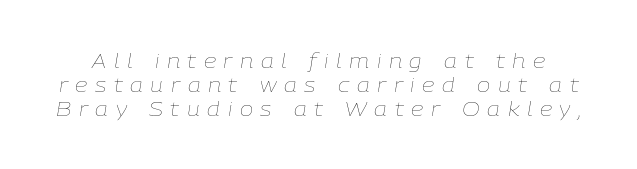
{"italic": "yes", "lean": "right", "slant_degrees": 9, "bold": "no", "underline": "no", "line_spacing_ratio": 1.19, "letter_spacing": "wide", "letter_spacing_em": 0.38, "glyph_px": 20}
